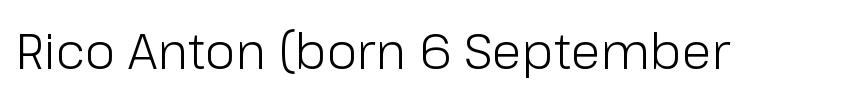
Q: Is the text bold? A: No.
Q: Is the text italic (slanted)? A: No, it is upright.
Q: Is the typeface a serif or a sans-serif typeface? A: Sans-serif.
Q: Is the text underlined? A: No.
Q: Is the spacing between letters normal or unusually wide? A: Normal.
Q: Width (condensed, normal, or wide)? A: Normal.
Q: Stroke contrast? A: Low.
Q: x-height? A: Medium.
Q: Monospaced? A: No.
